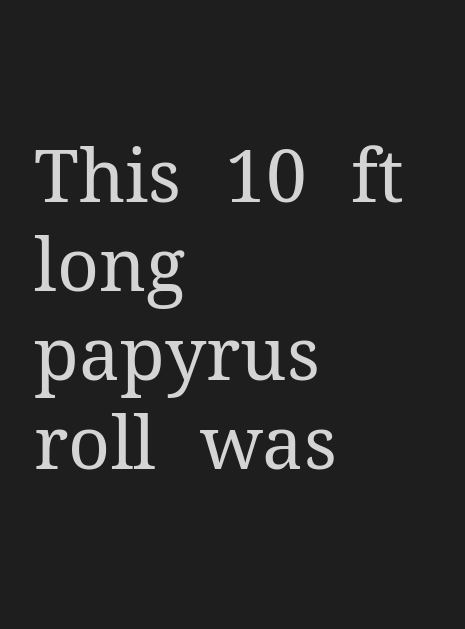
{"serif": "yes", "italic": "no", "bold": "no", "weight": "regular", "width": "normal", "stroke_contrast": "medium", "x_height": "medium", "monospaced": "no", "underline": "no", "align": "left", "line_spacing_ratio": 1.22, "letter_spacing": "normal", "letter_spacing_em": 0.0, "glyph_px": 73}
